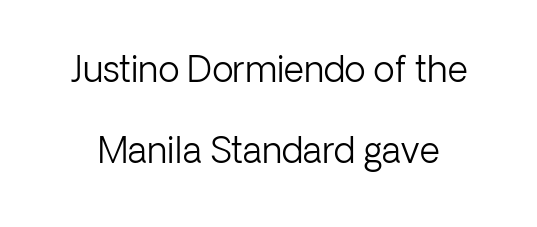
Q: Is the text bold? A: No.
Q: Is the text italic (slanted)? A: No, it is upright.
Q: Is the typeface a serif or a sans-serif typeface? A: Sans-serif.
Q: Is the text underlined? A: No.
Q: Is the spacing between letters normal or unusually wide? A: Normal.
Q: Is the spacing between lines tight, normal or loose? A: Loose.
Q: Width (condensed, normal, or wide)? A: Normal.
Q: Stroke contrast? A: Low.
Q: x-height? A: Medium.
Q: Monospaced? A: No.
